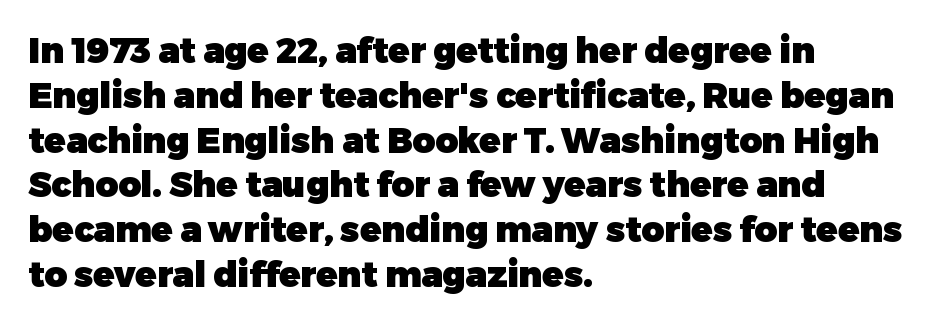
{"serif": "no", "italic": "no", "bold": "yes", "weight": "heavy", "width": "normal", "stroke_contrast": "low", "x_height": "medium", "monospaced": "no", "underline": "no", "align": "left", "line_spacing": "normal", "line_spacing_ratio": 1.28, "letter_spacing": "normal", "letter_spacing_em": 0.0, "glyph_px": 35}
